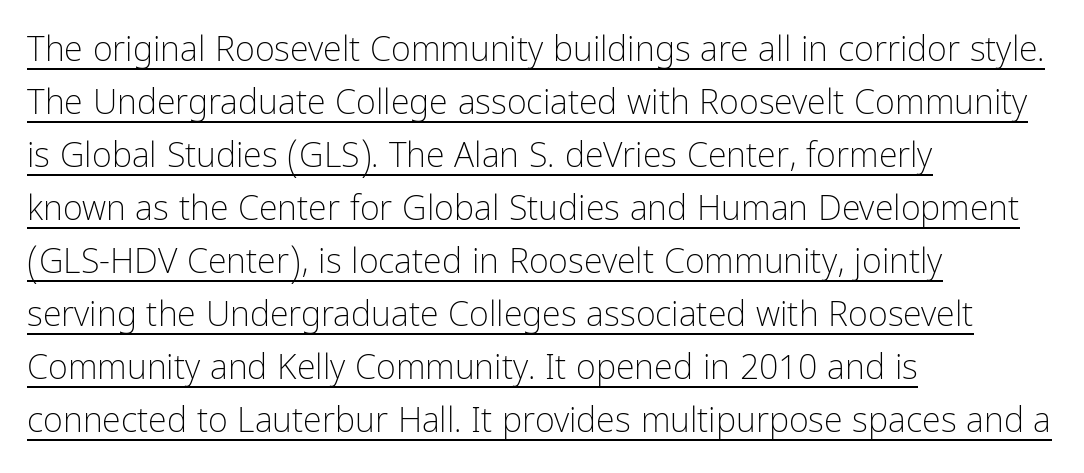
Q: Is the text bold? A: No.
Q: Is the text italic (slanted)? A: No, it is upright.
Q: Is the typeface a serif or a sans-serif typeface? A: Sans-serif.
Q: Is the text underlined? A: Yes.
Q: How is the paragraph aligned? A: Left-aligned.
Q: Is the spacing between letters normal or unusually wide? A: Normal.
Q: Is the spacing between lines tight, normal or loose? A: Normal.
Q: Width (condensed, normal, or wide)? A: Condensed.
Q: Stroke contrast? A: Low.
Q: x-height? A: Medium.
Q: Monospaced? A: No.
